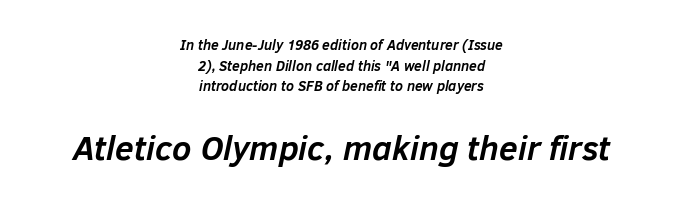
This is heavy type, rendered in bold. Spacing between characters is what you'd get straight out of the box. Regular leading. Has an underline been added? It has not. The passage shown begins with its smaller block and ends with its larger one. Looks like regular typesetting: each glyph gets only the width it needs.
